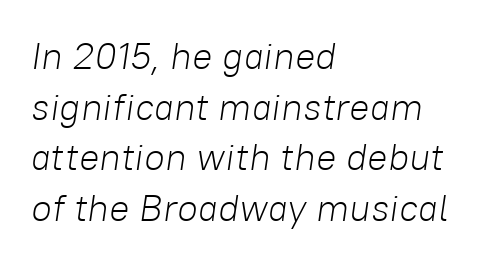
No heavy texture on the line: the type isn't bold. This sample has the flowing, uneven cadence of proportional lettering. Tracking value appears to be zero — textbook default spacing. The baseline area is clear. Which margin do the lines hug? The left one — the right edge is uneven. Italic? Definitely — the glyphs are oblique.
